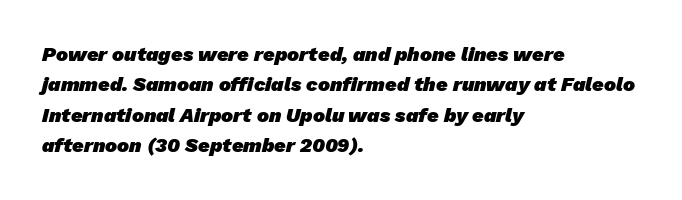
{"bold": "yes", "underline": "no", "align": "left", "line_spacing": "normal", "line_spacing_ratio": 1.52, "letter_spacing": "normal", "letter_spacing_em": 0.0, "glyph_px": 20}
